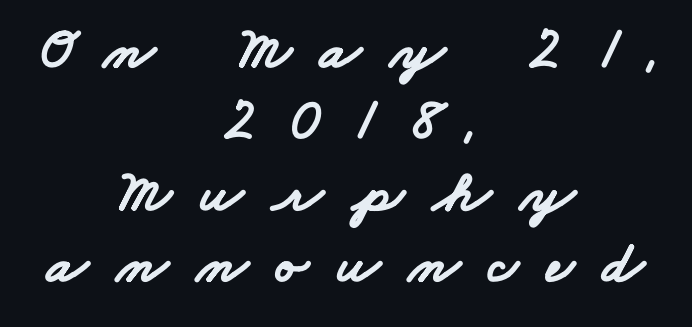
The rendering shows plain stroke endings on the letterforms — a sans-serif design. Descenders are the only things crossing below the line. Layout note: lines centered. The face used here is rendered with a markedly widened letterfit. The letters advance in unequal steps, a hallmark of proportional type.
